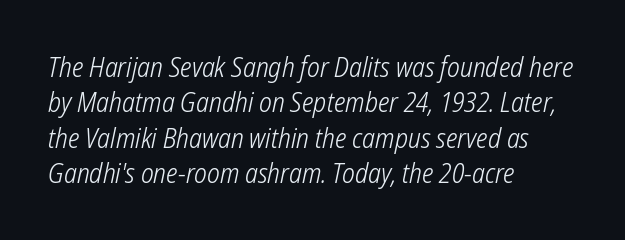
{"bold": "no", "underline": "no", "align": "left", "line_spacing": "normal", "line_spacing_ratio": 1.31, "letter_spacing": "normal", "letter_spacing_em": 0.0, "glyph_px": 27}
